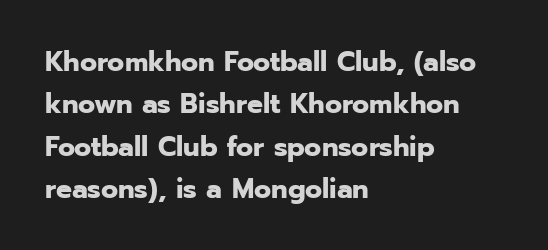
Q: Is the text bold? A: Yes.
Q: Is the text italic (slanted)? A: No, it is upright.
Q: Is the typeface a serif or a sans-serif typeface? A: Sans-serif.
Q: Is the text underlined? A: No.
Q: How is the paragraph aligned? A: Left-aligned.
Q: Is the spacing between letters normal or unusually wide? A: Normal.
Q: Is the spacing between lines tight, normal or loose? A: Normal.
Q: Width (condensed, normal, or wide)? A: Normal.
Q: Stroke contrast? A: Low.
Q: x-height? A: Medium.
Q: Monospaced? A: No.
